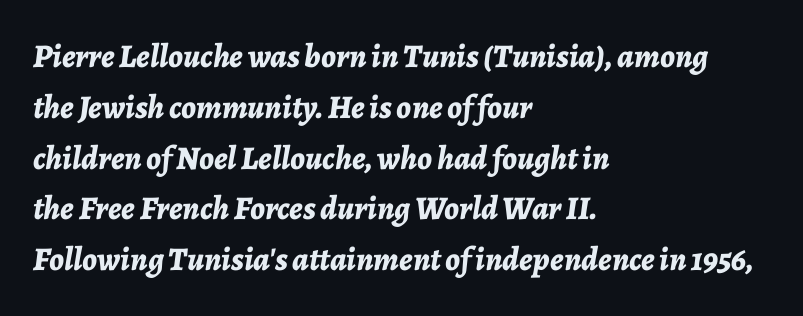
The image shows 33 px bold type, italic (leaning right); set left-aligned, normal line spacing (1.54x), normal letter spacing, not underlined; low stroke contrast and a medium x-height.
